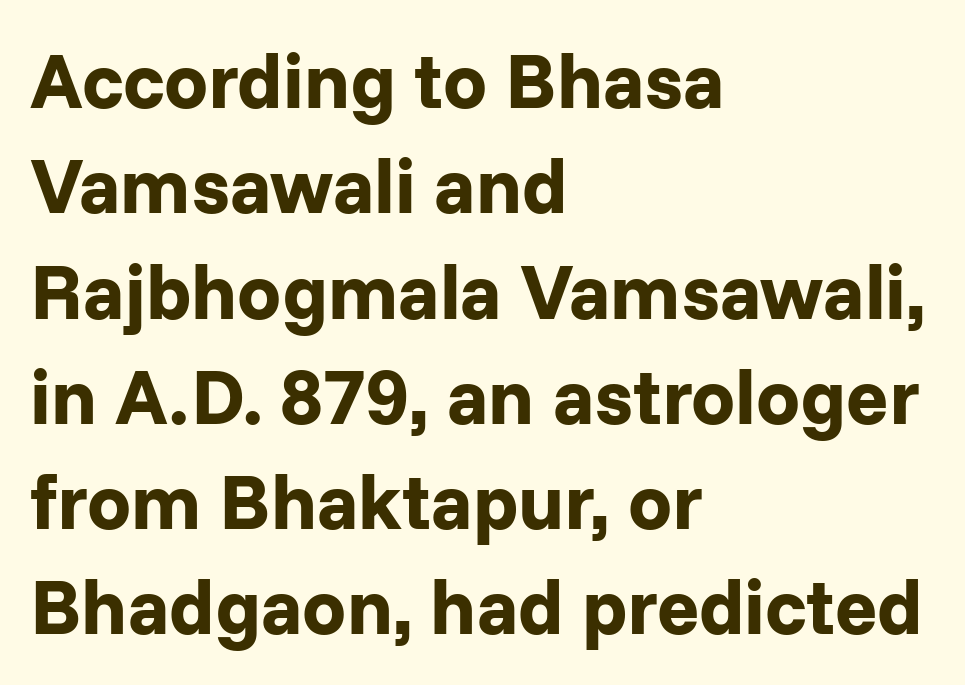
Q: Is the text bold? A: Yes.
Q: Is the text italic (slanted)? A: No, it is upright.
Q: Is the typeface a serif or a sans-serif typeface? A: Sans-serif.
Q: Is the text underlined? A: No.
Q: How is the paragraph aligned? A: Left-aligned.
Q: Is the spacing between letters normal or unusually wide? A: Normal.
Q: Is the spacing between lines tight, normal or loose? A: Normal.
Q: Width (condensed, normal, or wide)? A: Normal.
Q: Stroke contrast? A: Low.
Q: x-height? A: Medium.
Q: Monospaced? A: No.
